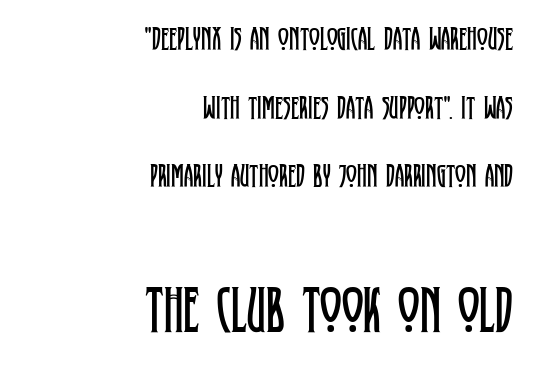
{"serif": "yes", "italic": "no", "bold": "no", "weight": "regular", "width": "condensed", "stroke_contrast": "low", "x_height": "large", "monospaced": "no", "underline": "no", "align": "right", "line_spacing": "loose", "line_spacing_ratio": 2.08, "letter_spacing": "normal", "letter_spacing_em": 0.0, "larger_block": "second", "size_ratio": 2.0, "glyph_px": 66}
